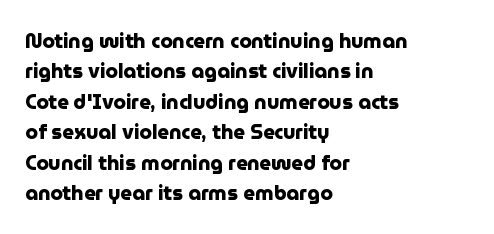
The image shows 20 px bold type, upright; set left-aligned, normal line spacing (1.52x), normal letter spacing, not underlined.
